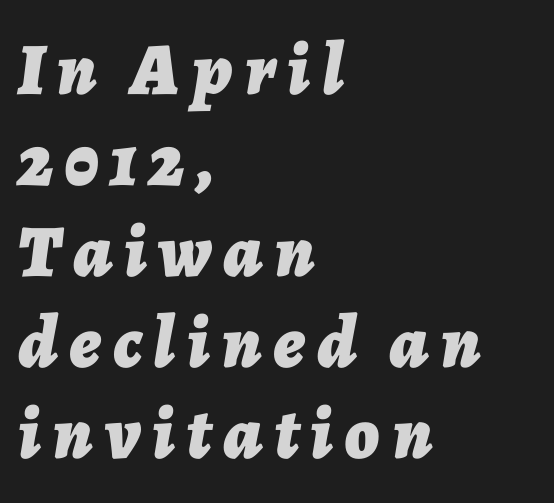
The characters look thick and weighty, a clear bold. Do the characters align in a grid? No, the font is proportional. Underline: absent. The letters are slanted; this is an italic face. The paragraph has a hard left edge and a soft right edge.
